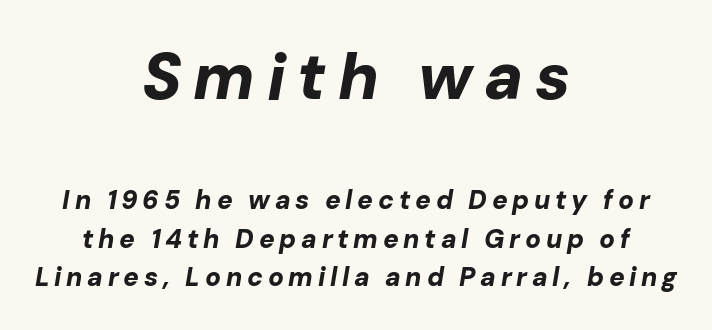
The image shows 65 px bold type, italic (leaning right); set centered, normal line spacing (1.49x), not underlined; the first (top) block is 2.5x larger; low stroke contrast and a medium x-height.
